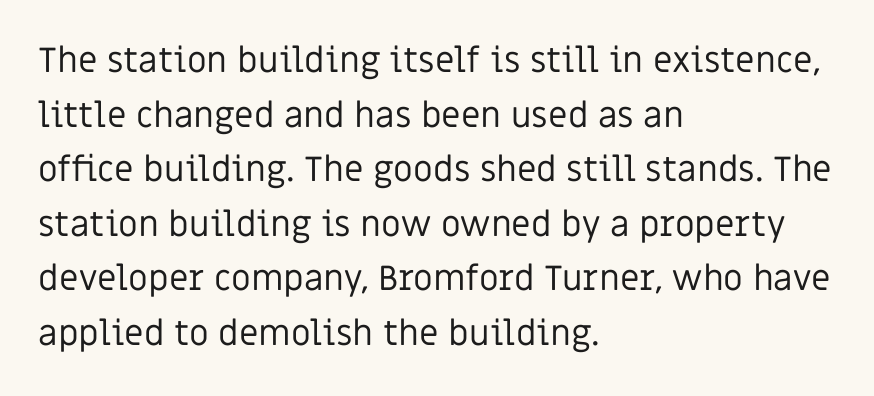
{"serif": "no", "italic": "no", "bold": "no", "weight": "regular", "width": "normal", "stroke_contrast": "low", "x_height": "large", "monospaced": "no", "underline": "no", "align": "left", "line_spacing": "normal", "line_spacing_ratio": 1.56, "letter_spacing": "normal", "letter_spacing_em": 0.0, "glyph_px": 35}
